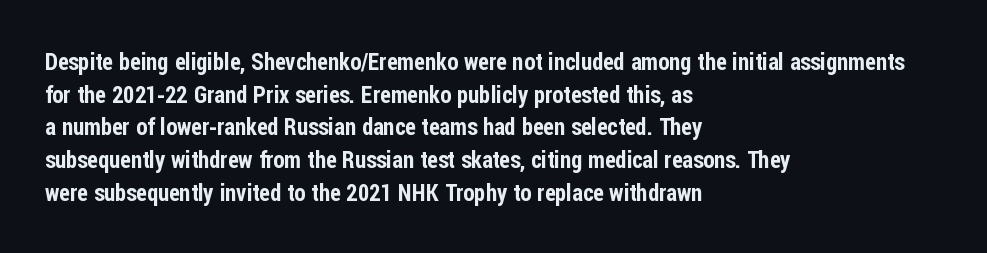
{"italic": "no", "underline": "no", "align": "left", "line_spacing": "normal", "line_spacing_ratio": 1.42, "letter_spacing": "normal", "letter_spacing_em": 0.0, "glyph_px": 23}
